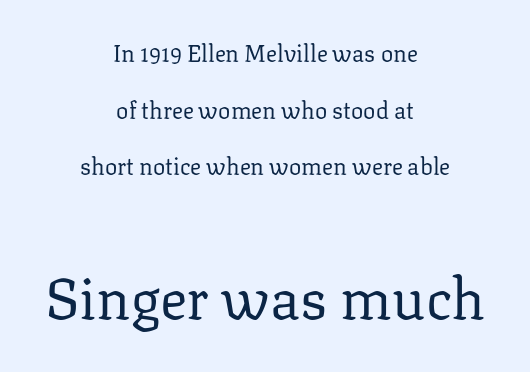
The second block has been scaled up relative to the first. Spacing verdict: proportional, widths tailored to each character. Check where the strokes stop: tiny serifs finish them off. Quick note: interline space is abundant. Layout note: lines centered.
